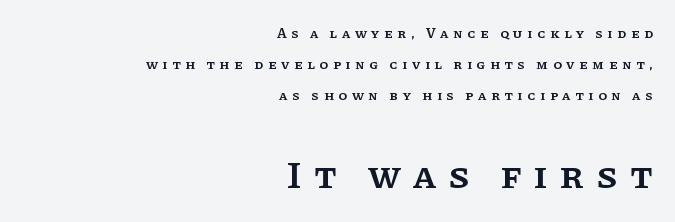
{"serif": "yes", "italic": "no", "bold": "semi", "weight": "semibold", "width": "normal", "stroke_contrast": "low", "x_height": "large", "monospaced": "no", "underline": "no", "align": "right", "line_spacing": "loose", "line_spacing_ratio": 2.2, "letter_spacing": "wide", "letter_spacing_em": 0.33, "larger_block": "second", "size_ratio": 2.71, "glyph_px": 38}
